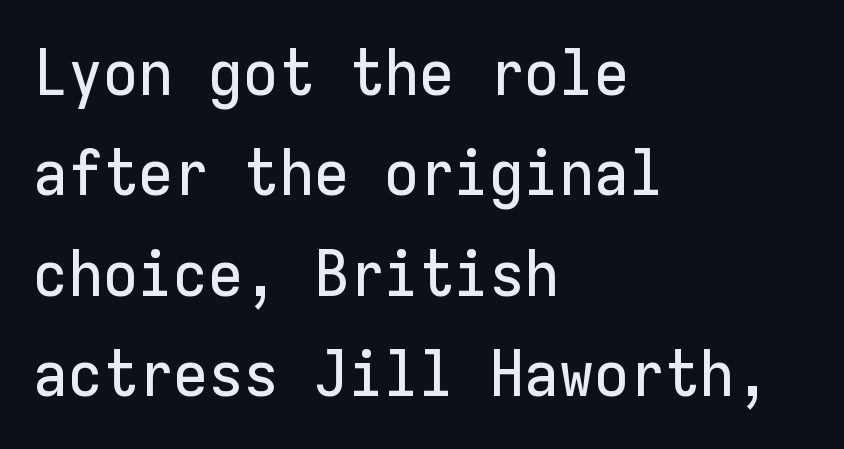
The image shows 64 px sans-serif type, upright, monospaced; set left-aligned, normal line spacing (1.57x), normal letter spacing, not underlined; low stroke contrast and a medium x-height.
